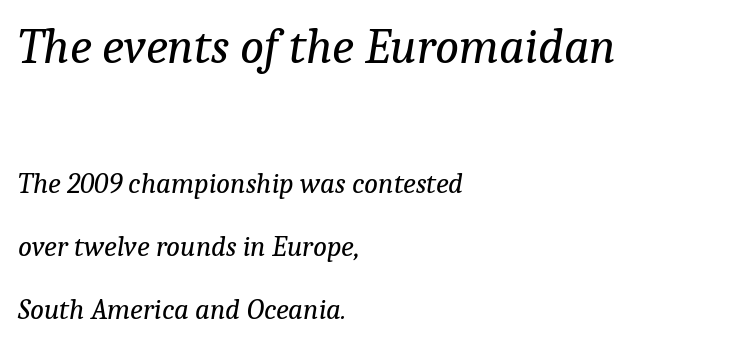
The image shows 50 px regular-weight serif type, italic (leaning right); set left-aligned, loose line spacing (2.17x), normal letter spacing, not underlined; the first (top) block is 1.72x larger; low stroke contrast and a medium x-height.
